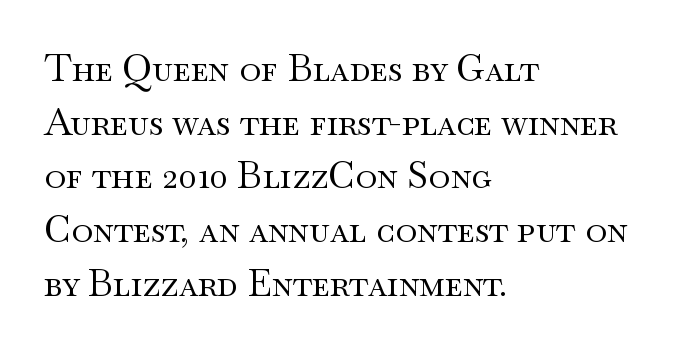
{"serif": "yes", "italic": "no", "bold": "no", "weight": "regular", "width": "wide", "stroke_contrast": "medium", "x_height": "small", "monospaced": "no", "underline": "no", "align": "left", "line_spacing": "normal", "line_spacing_ratio": 1.45, "letter_spacing": "normal", "letter_spacing_em": 0.0, "glyph_px": 37}
